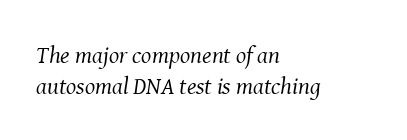
The image shows 24 px text type, italic (leaning right); set left-aligned, normal line spacing (1.31x), normal letter spacing, not underlined.
